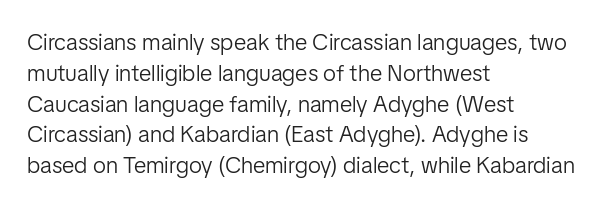
The image shows 23 px text type, upright; set left-aligned, normal line spacing (1.34x), normal letter spacing, not underlined.
